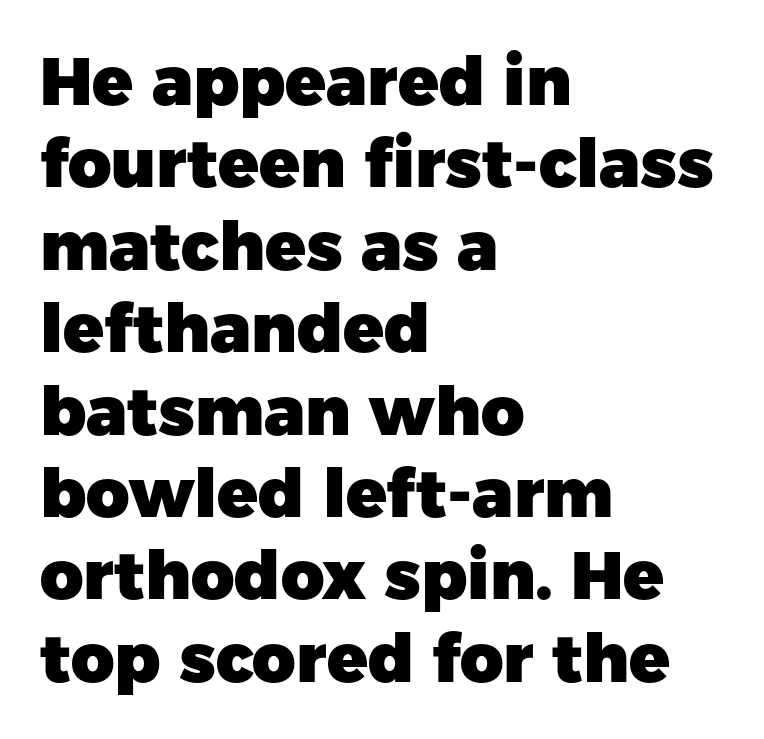
Q: Is the text bold? A: Yes.
Q: Is the text italic (slanted)? A: No, it is upright.
Q: Is the typeface a serif or a sans-serif typeface? A: Sans-serif.
Q: Is the text underlined? A: No.
Q: How is the paragraph aligned? A: Left-aligned.
Q: Is the spacing between letters normal or unusually wide? A: Normal.
Q: Width (condensed, normal, or wide)? A: Normal.
Q: Stroke contrast? A: Low.
Q: x-height? A: Medium.
Q: Monospaced? A: No.
